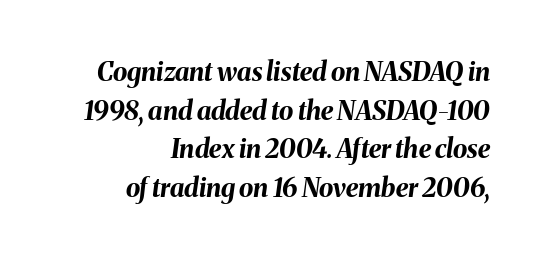
Q: Is the text bold? A: Yes.
Q: Is the text italic (slanted)? A: Yes, it leans right by about 8 degrees.
Q: Is the text underlined? A: No.
Q: How is the paragraph aligned? A: Right-aligned.
Q: Is the spacing between letters normal or unusually wide? A: Normal.
Q: Is the spacing between lines tight, normal or loose? A: Normal.
